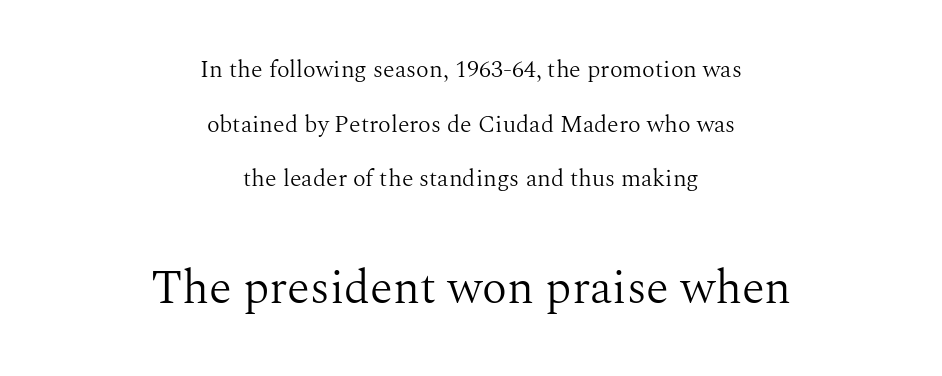
{"serif": "yes", "italic": "no", "bold": "no", "weight": "light", "width": "normal", "stroke_contrast": "medium", "x_height": "medium", "monospaced": "no", "underline": "no", "align": "center", "line_spacing": "loose", "line_spacing_ratio": 2.28, "letter_spacing": "normal", "letter_spacing_em": 0.0, "larger_block": "second", "size_ratio": 1.96, "glyph_px": 47}
